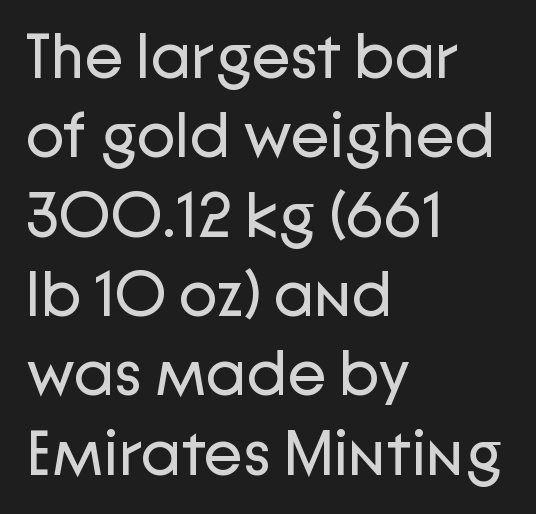
{"serif": "no", "italic": "no", "bold": "no", "weight": "regular", "width": "normal", "stroke_contrast": "low", "x_height": "medium", "monospaced": "no", "underline": "no", "align": "left", "line_spacing_ratio": 1.24, "letter_spacing": "normal", "letter_spacing_em": 0.0, "glyph_px": 64}
